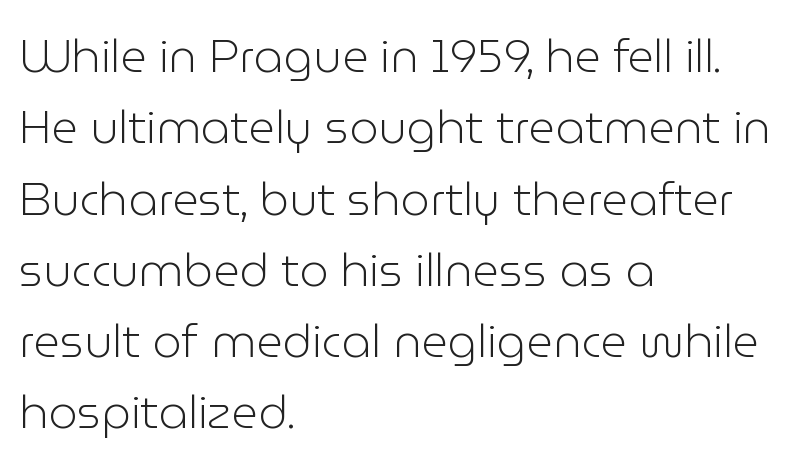
{"serif": "no", "italic": "no", "bold": "no", "weight": "light", "width": "normal", "stroke_contrast": "low", "x_height": "medium", "monospaced": "no", "underline": "no", "align": "left", "line_spacing": "normal", "line_spacing_ratio": 1.55, "letter_spacing": "normal", "letter_spacing_em": 0.0, "glyph_px": 46}
